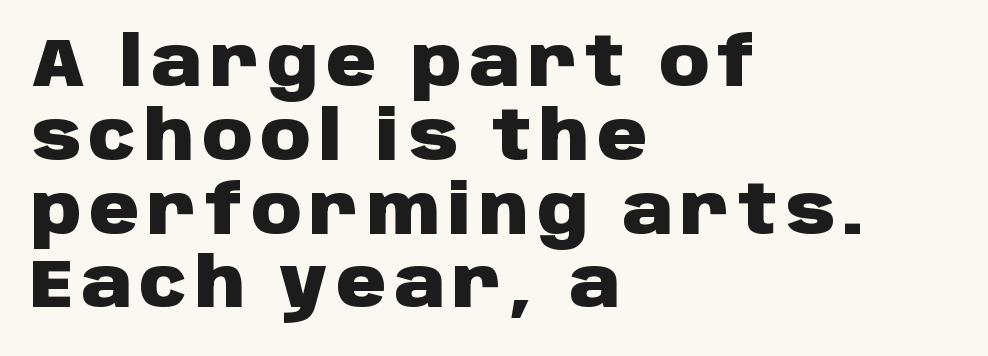
Q: Is the text bold? A: Yes.
Q: Is the text italic (slanted)? A: No, it is upright.
Q: Is the typeface a serif or a sans-serif typeface? A: Sans-serif.
Q: Is the text underlined? A: No.
Q: How is the paragraph aligned? A: Left-aligned.
Q: Is the spacing between lines tight, normal or loose? A: Tight.
Q: Width (condensed, normal, or wide)? A: Normal.
Q: Stroke contrast? A: Low.
Q: x-height? A: Large.
Q: Monospaced? A: No.
